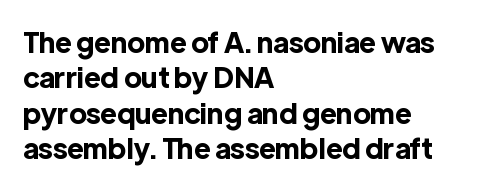
{"serif": "no", "italic": "no", "bold": "yes", "weight": "bold", "width": "normal", "x_height": "medium", "monospaced": "no", "underline": "no", "align": "left", "line_spacing": "normal", "line_spacing_ratio": 1.26, "letter_spacing": "normal", "letter_spacing_em": 0.0, "glyph_px": 28}
